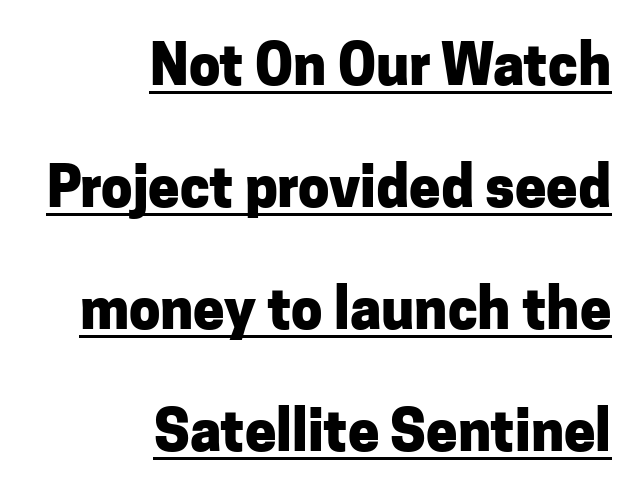
Does the lettering tilt? It doesn't — this is upright. Heavy, bold letterforms. These lines stand farther apart than default settings would place them. The text block is weighted toward the right margin, trailing off unevenly leftward. A baseline rule has been typeset under these characters. A typesetter would label this face a sans.
